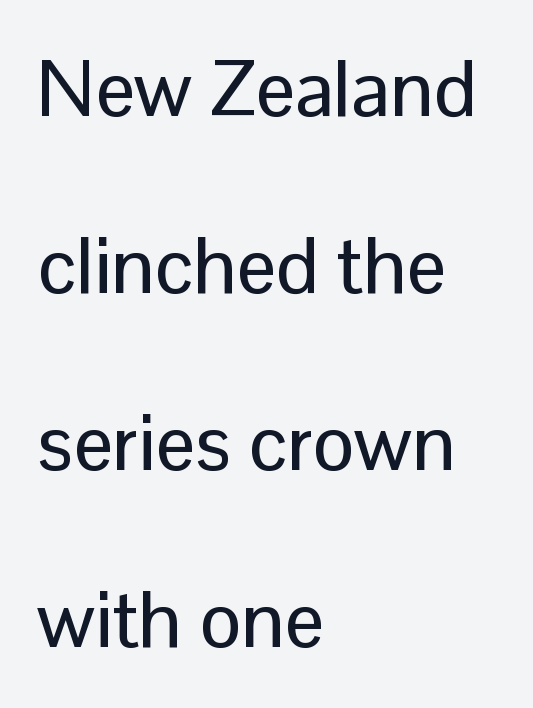
Q: Is the text italic (slanted)? A: No, it is upright.
Q: Is the typeface a serif or a sans-serif typeface? A: Sans-serif.
Q: Is the text underlined? A: No.
Q: How is the paragraph aligned? A: Left-aligned.
Q: Is the spacing between letters normal or unusually wide? A: Normal.
Q: Is the spacing between lines tight, normal or loose? A: Loose.
Q: Width (condensed, normal, or wide)? A: Normal.
Q: Stroke contrast? A: Low.
Q: x-height? A: Medium.
Q: Monospaced? A: No.
